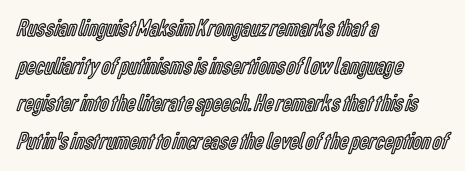
Descender tails drop into unmarked territory. If you drew a ruler down the left edge, every line would touch it. Successive baselines arrive at the customary interval. Tracking value appears to be zero — textbook default spacing.
